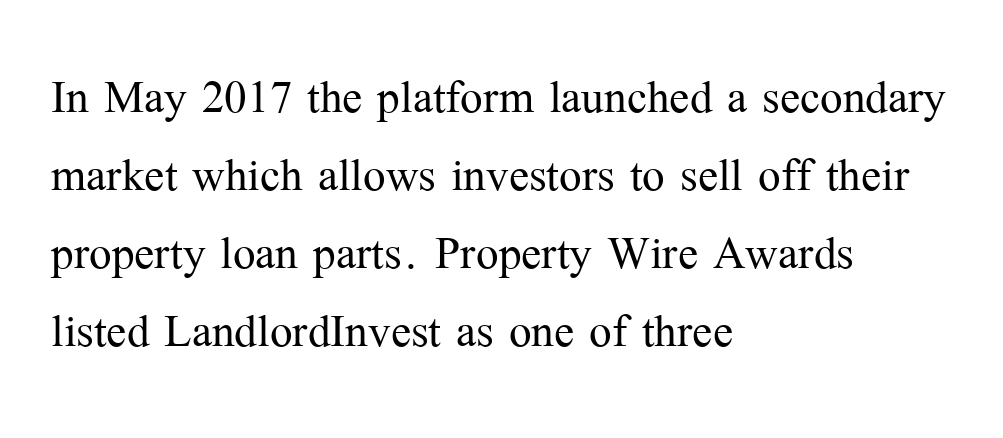
{"serif": "yes", "italic": "no", "bold": "no", "weight": "light", "width": "normal", "stroke_contrast": "medium", "x_height": "medium", "monospaced": "no", "underline": "no", "align": "left", "line_spacing": "normal", "line_spacing_ratio": 1.3, "letter_spacing": "normal", "letter_spacing_em": 0.0, "glyph_px": 60}
